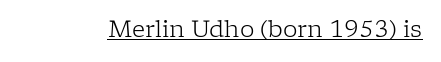
The image shows 23 px text type, upright; set normal letter spacing, underlined.
